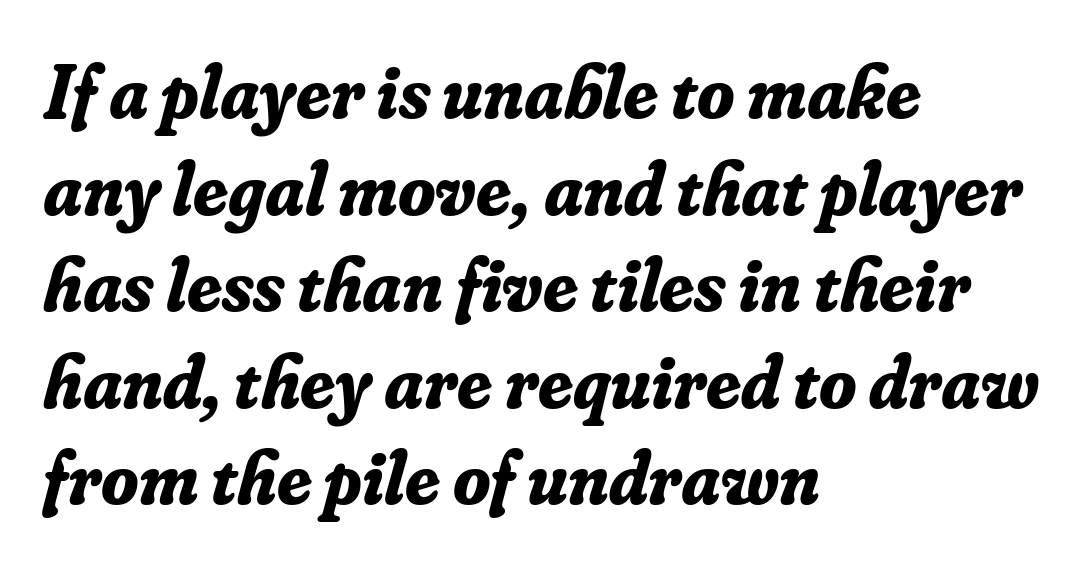
Are there feet on the stems? There are — it's a serif. No extra tracking has been applied to these lines. If you measured baseline to baseline, you'd find a middling distance. The paragraph has a hard left edge and a soft right edge. Heavy, bold letterforms.
